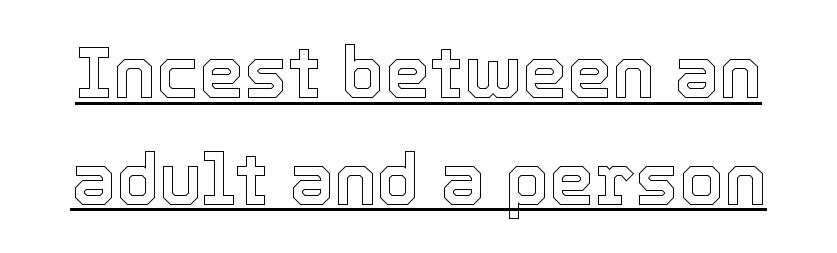
{"italic": "no", "width": "normal", "x_height": "medium", "monospaced": "no", "underline": "yes", "line_spacing": "normal", "line_spacing_ratio": 1.48, "letter_spacing": "normal", "letter_spacing_em": 0.0, "glyph_px": 72}
